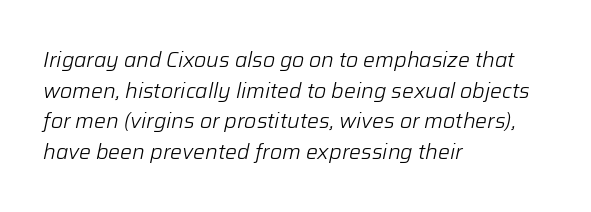
The letters sit at their default tracking, neither squeezed nor spread. All the whitespace from short lines collects on the right. The strokes are not fattened; the text isn't bold. Descender tails drop into unmarked territory. Compared with typical paragraphs, the rows here are spaced about the same. The whole block is typeset with a tilt.
